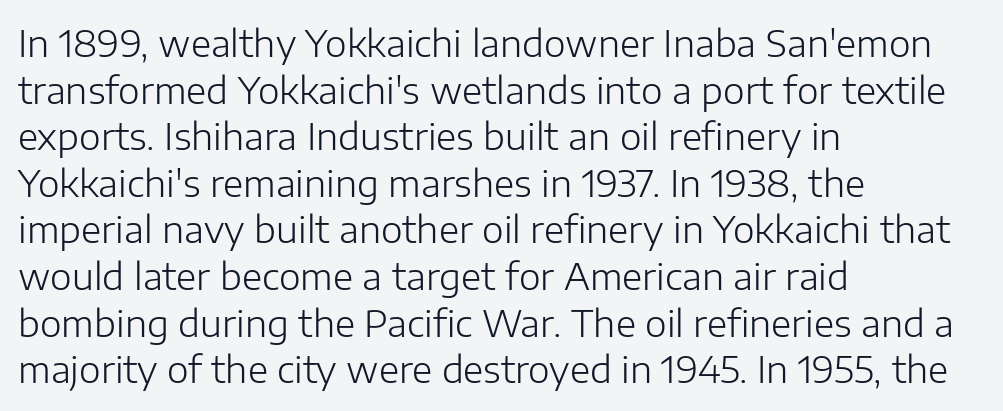
The image shows 37 px light sans-serif type, upright; set left-aligned, normal line spacing (1.26x), normal letter spacing, not underlined; low stroke contrast and a medium x-height.
